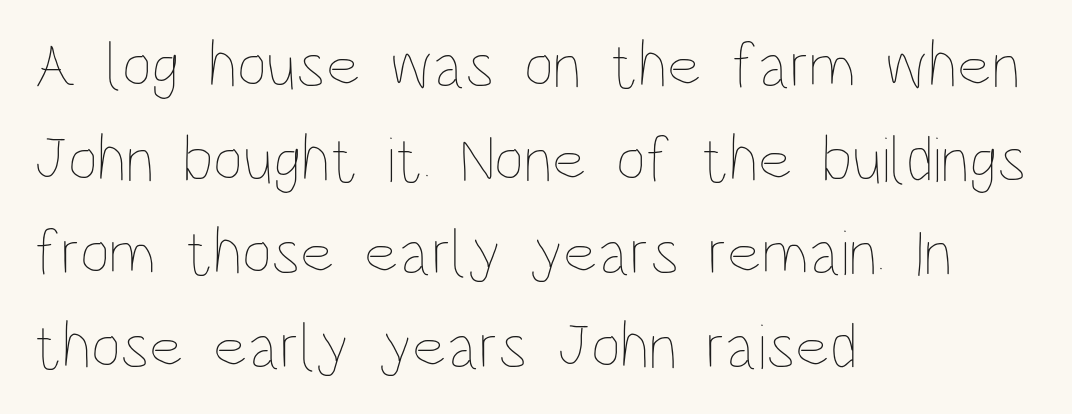
The foot of each line stays bare and open. The letters look calm and open, with moderate or lighter stems. Where is the straight margin? On the left. Successive baselines arrive at the customary interval.
